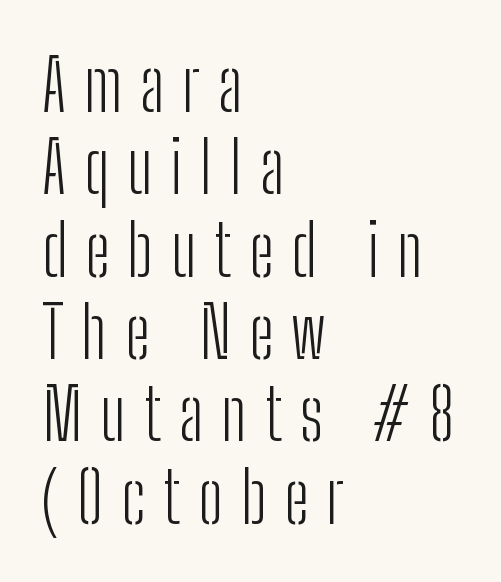
Q: Is the text bold? A: No.
Q: Is the text italic (slanted)? A: No, it is upright.
Q: Is the typeface a serif or a sans-serif typeface? A: Sans-serif.
Q: Is the text underlined? A: No.
Q: How is the paragraph aligned? A: Left-aligned.
Q: Is the spacing between letters normal or unusually wide? A: Unusually wide.
Q: Width (condensed, normal, or wide)? A: Condensed.
Q: Stroke contrast? A: Low.
Q: x-height? A: Medium.
Q: Monospaced? A: No.
